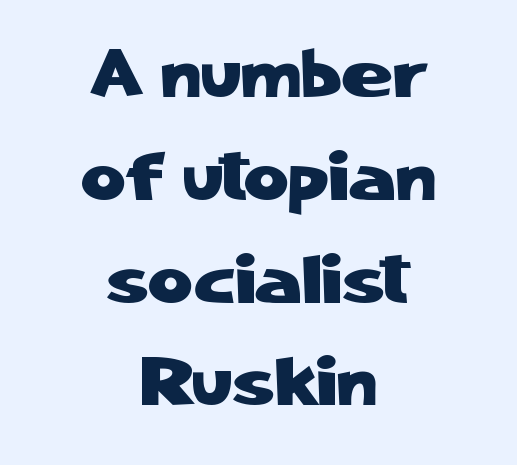
The image shows 69 px sans-serif type, upright; set centered, normal line spacing (1.49x), normal letter spacing, not underlined; low stroke contrast and a medium x-height.
